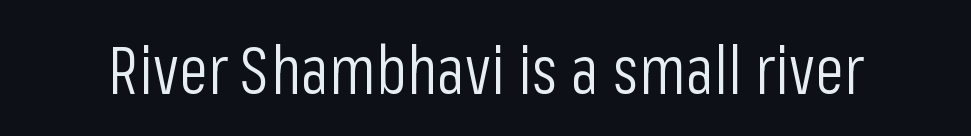
The typography opts for an upright posture over an oblique one. Nothing unusual about the tracking: characters are spaced as the font intends. No extra ink here — the face is not bold. Here the designer chose a conventional face with non-uniform glyph widths. The passage shown is not underscored anywhere.
